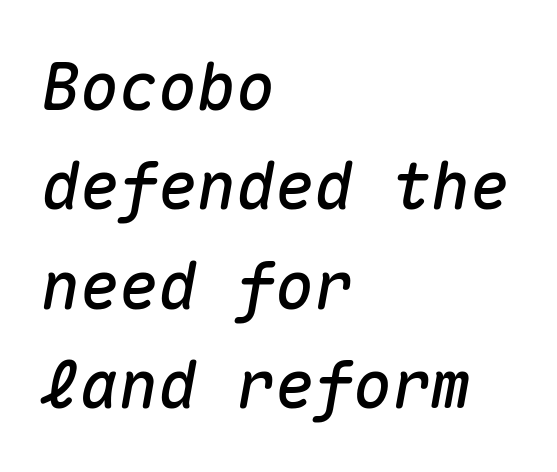
Q: Is the text italic (slanted)? A: Yes, it leans right by about 10 degrees.
Q: Is the text underlined? A: No.
Q: How is the paragraph aligned? A: Left-aligned.
Q: Is the spacing between letters normal or unusually wide? A: Normal.
Q: Is the spacing between lines tight, normal or loose? A: Normal.
Q: Width (condensed, normal, or wide)? A: Normal.
Q: Stroke contrast? A: Medium.
Q: x-height? A: Medium.
Q: Monospaced? A: Yes.
